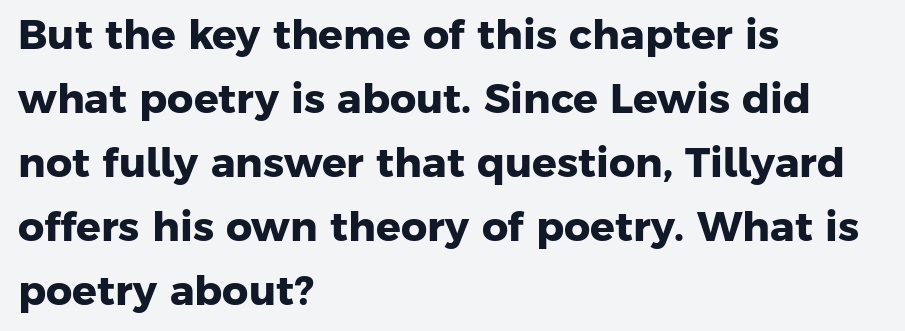
The image shows 41 px heavy sans-serif type; set left-aligned, normal line spacing (1.56x), normal letter spacing, not underlined; low stroke contrast and a medium x-height.
